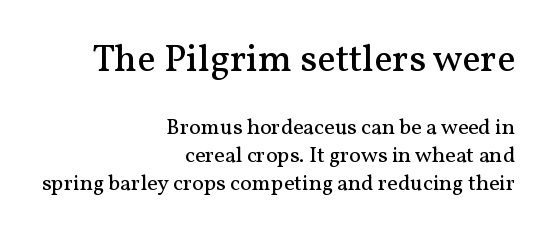
The area under the type is left untouched. The characters display serif detailing at their extremities. Look at the glyph heights: the upper group is clearly the bigger setting. The passage shown has conventional tracking throughout. Layout note: lines flush right.
